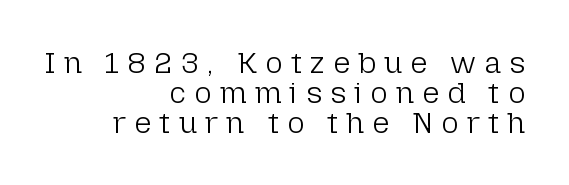
Each row of text sits above clean, open space. Right-aligned paragraph, ragged on the left. Do the characters align in a grid? No, the font is proportional. The line texture is sparse and dotted thanks to wide tracking. You can tell it's not italic because the verticals are truly vertical.
